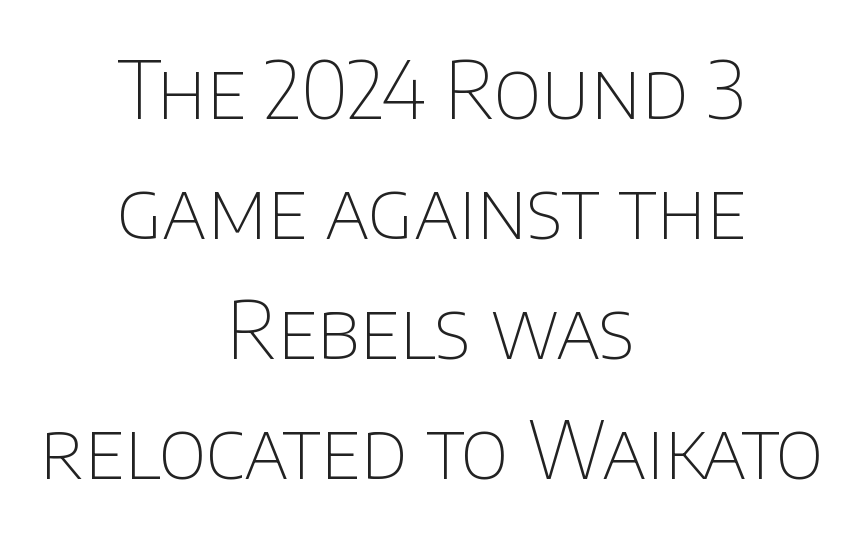
Q: Is the text bold? A: No.
Q: Is the text italic (slanted)? A: No, it is upright.
Q: Is the typeface a serif or a sans-serif typeface? A: Sans-serif.
Q: Is the text underlined? A: No.
Q: How is the paragraph aligned? A: Centered.
Q: Is the spacing between letters normal or unusually wide? A: Normal.
Q: Is the spacing between lines tight, normal or loose? A: Normal.
Q: Width (condensed, normal, or wide)? A: Normal.
Q: Stroke contrast? A: Low.
Q: x-height? A: Large.
Q: Monospaced? A: No.
